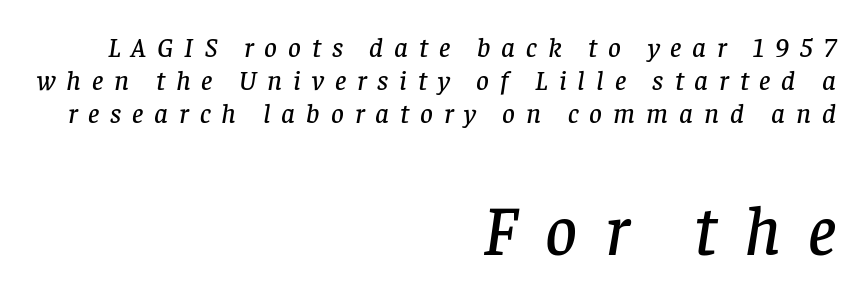
Italic: yes, the glyphs are oblique. Which margin do the lines hug? The right one — the left edge is uneven. The emphasis by scale lands on block number two, below. The characters display serif detailing at their extremities. A typesetter would call this proportional, since set widths differ per character.
